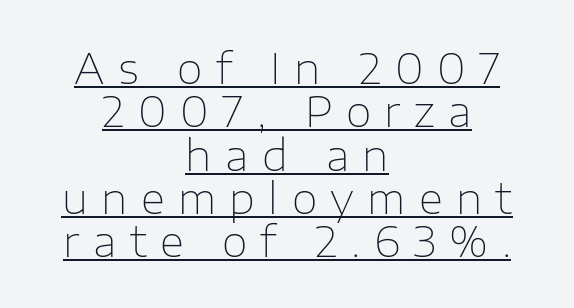
These lines were composed using upright roman letters. This is underlined copy, the kind a proofreader might mark for attention. The passage shown is not bold in any degree. Grotesque or geometric, the face here clearly has no serifs. Character widths vary here, with narrow letters taking less room than wide ones.
